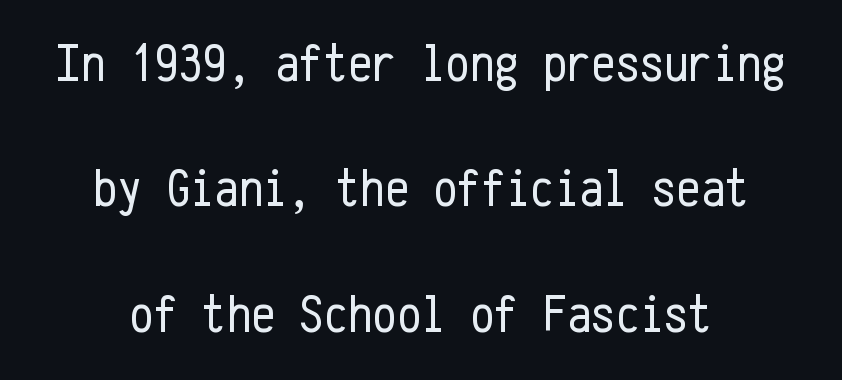
Think of a typewriter: that constant character pitch is what you see here. This rendering leaves character spacing at its baseline value. In terms of posture, this sample is upright. Letterform terminals end flat and unadorned throughout the passage. What's the leading like? Stretched, with rows far apart.
